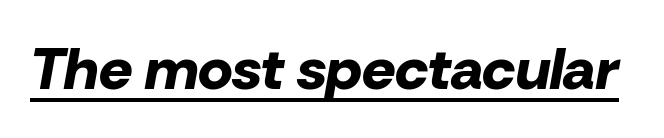
The image shows 59 px bold type, italic (leaning right); set normal letter spacing, underlined; low stroke contrast and a medium x-height.
